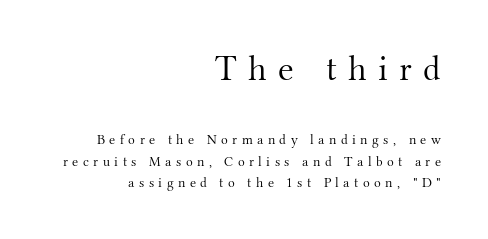
Q: Is the text bold? A: No.
Q: Is the text italic (slanted)? A: No, it is upright.
Q: Is the typeface a serif or a sans-serif typeface? A: Serif.
Q: Is the text underlined? A: No.
Q: How is the paragraph aligned? A: Right-aligned.
Q: Is the spacing between letters normal or unusually wide? A: Unusually wide.
Q: Is the spacing between lines tight, normal or loose? A: Normal.
Q: Which block of text is set in a larger size, the first (top) or the second (bottom)? A: The first (top) one.
Q: Width (condensed, normal, or wide)? A: Normal.
Q: Stroke contrast? A: Medium.
Q: x-height? A: Small.
Q: Monospaced? A: No.
